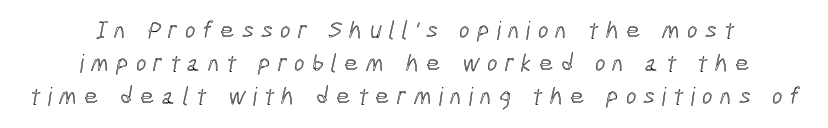
The image shows 25 px text type; set centered, normal line spacing (1.33x), unusually wide letter spacing (+0.29 em), not underlined.
